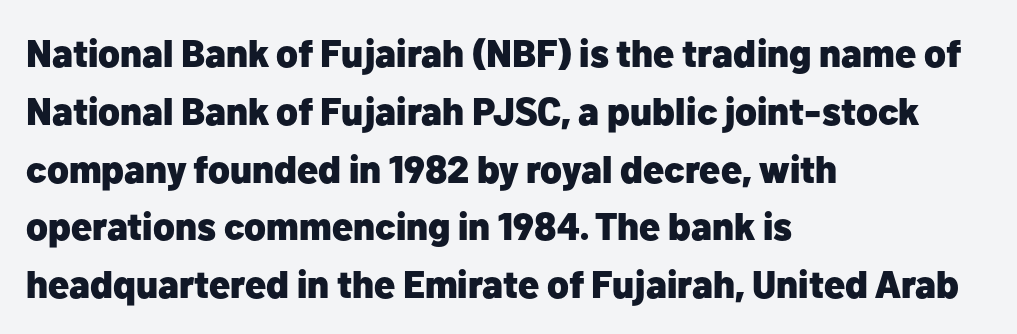
{"serif": "no", "italic": "no", "bold": "yes", "weight": "heavy", "width": "normal", "stroke_contrast": "low", "x_height": "medium", "monospaced": "no", "underline": "no", "align": "left", "line_spacing": "normal", "line_spacing_ratio": 1.52, "letter_spacing": "normal", "letter_spacing_em": 0.0, "glyph_px": 38}
